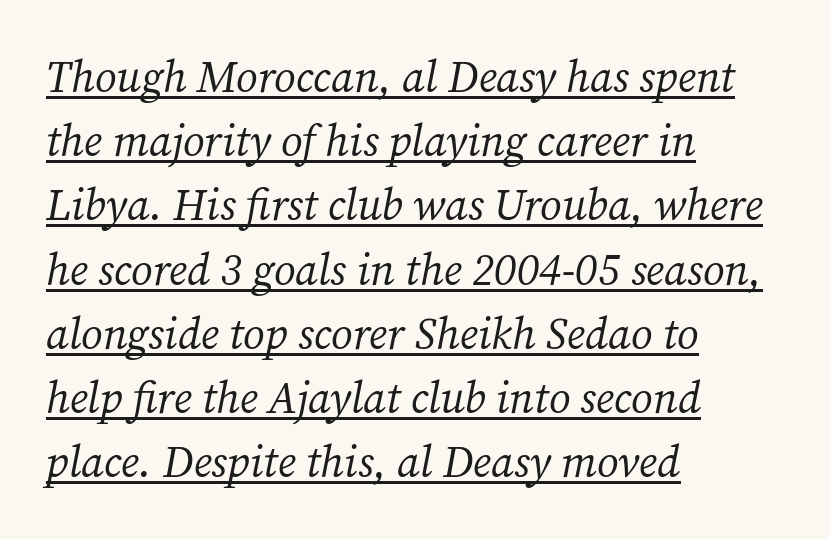
{"serif": "yes", "italic": "yes", "lean": "right", "slant_degrees": 12, "bold": "no", "weight": "regular", "width": "normal", "stroke_contrast": "medium", "x_height": "medium", "monospaced": "no", "underline": "yes", "align": "left", "line_spacing": "normal", "line_spacing_ratio": 1.46, "letter_spacing": "normal", "letter_spacing_em": 0.0, "glyph_px": 44}
